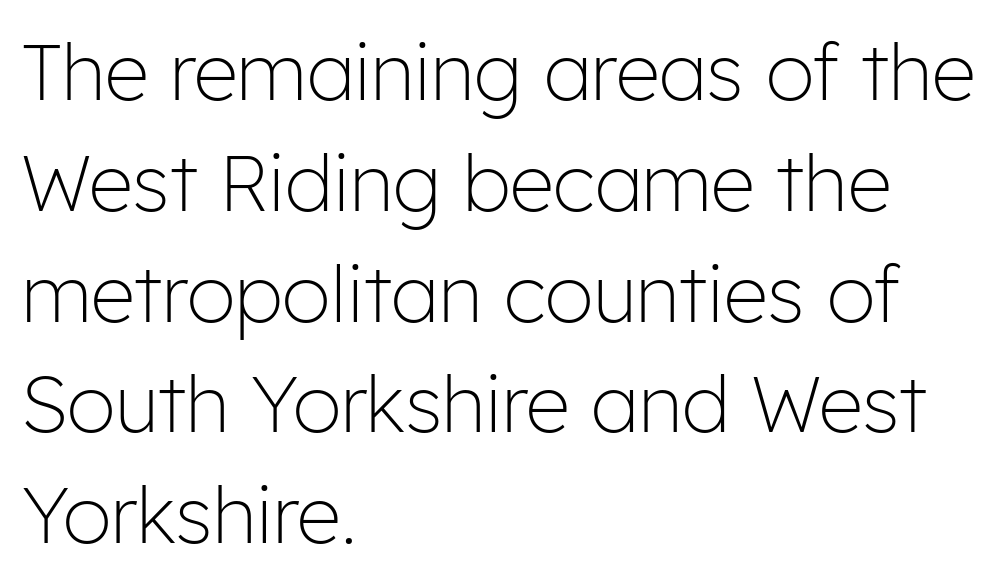
Q: Is the text bold? A: No.
Q: Is the text italic (slanted)? A: No, it is upright.
Q: Is the typeface a serif or a sans-serif typeface? A: Sans-serif.
Q: Is the text underlined? A: No.
Q: How is the paragraph aligned? A: Left-aligned.
Q: Is the spacing between letters normal or unusually wide? A: Normal.
Q: Is the spacing between lines tight, normal or loose? A: Normal.
Q: Width (condensed, normal, or wide)? A: Normal.
Q: Stroke contrast? A: Low.
Q: x-height? A: Medium.
Q: Monospaced? A: No.
